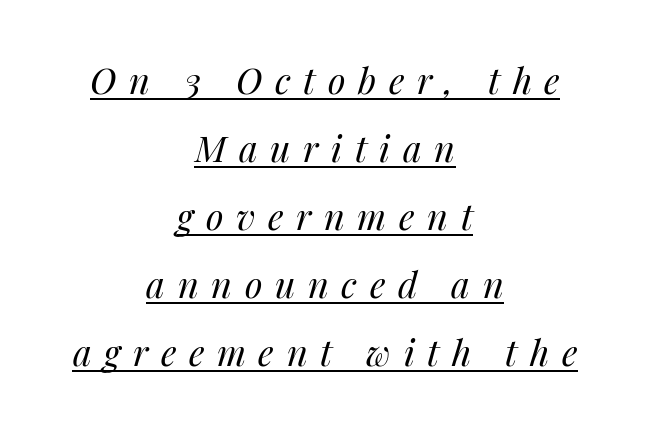
{"italic": "yes", "lean": "right", "slant_degrees": 14, "bold": "no", "weight": "regular", "width": "normal", "stroke_contrast": "medium", "x_height": "medium", "monospaced": "no", "underline": "yes", "align": "center", "line_spacing_ratio": 1.89, "letter_spacing": "wide", "letter_spacing_em": 0.35, "glyph_px": 36}
